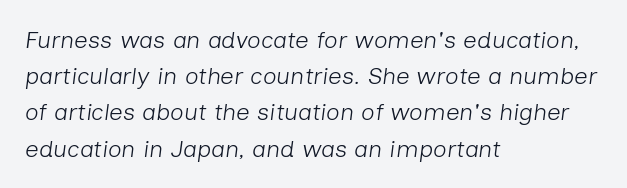
{"italic": "yes", "lean": "right", "slant_degrees": 7, "bold": "no", "underline": "no", "align": "left", "line_spacing": "normal", "line_spacing_ratio": 1.51, "letter_spacing": "normal", "letter_spacing_em": 0.0, "glyph_px": 24}
